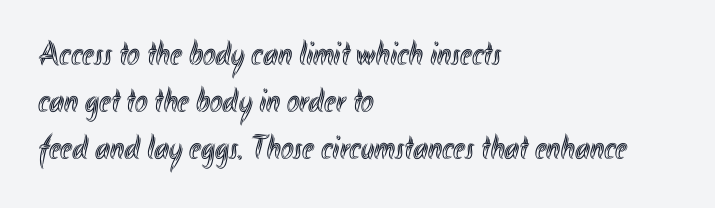
You could not count columns in this text — the font is proportionally spaced. You could call the tracking neutral — neither tight nor loose. Leading: standard. Words float on clear page, feet unadorned.
